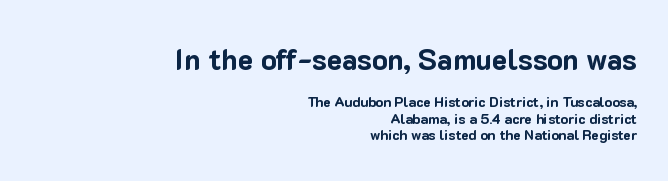
Q: Is the text bold? A: Yes.
Q: Is the text italic (slanted)? A: No, it is upright.
Q: Is the typeface a serif or a sans-serif typeface? A: Sans-serif.
Q: Is the text underlined? A: No.
Q: How is the paragraph aligned? A: Right-aligned.
Q: Is the spacing between letters normal or unusually wide? A: Normal.
Q: Which block of text is set in a larger size, the first (top) or the second (bottom)? A: The first (top) one.
Q: Width (condensed, normal, or wide)? A: Normal.
Q: Stroke contrast? A: Low.
Q: x-height? A: Medium.
Q: Monospaced? A: No.
